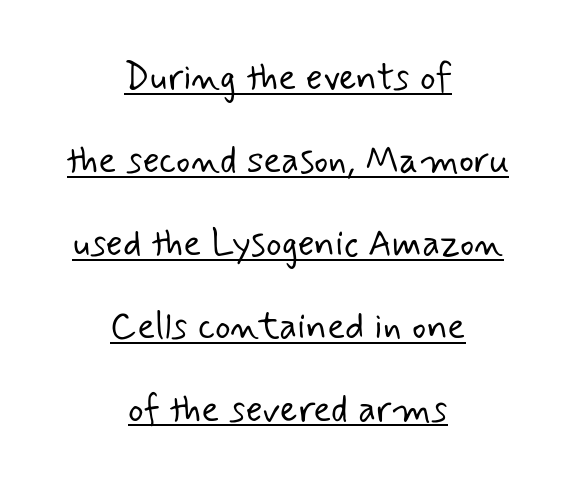
Glyph-to-glyph distance matches everyday printed text. Spacing verdict: proportional, widths tailored to each character. These lines are composed in type without serifs. These characters rest on top of a visible drawn line.
